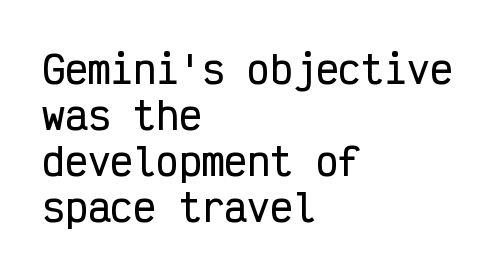
{"serif": "no", "italic": "no", "width": "condensed", "stroke_contrast": "low", "x_height": "medium", "monospaced": "yes", "underline": "no", "align": "left", "line_spacing_ratio": 1.21, "letter_spacing": "normal", "letter_spacing_em": 0.0, "glyph_px": 38}
